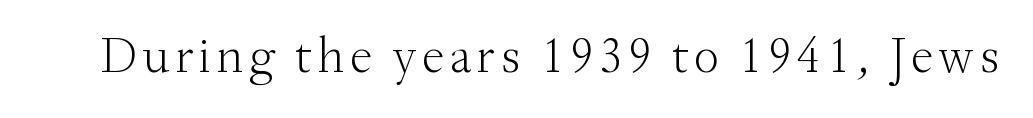
{"serif": "yes", "italic": "no", "bold": "no", "weight": "light", "width": "normal", "stroke_contrast": "medium", "x_height": "small", "monospaced": "no", "underline": "no", "glyph_px": 51}
